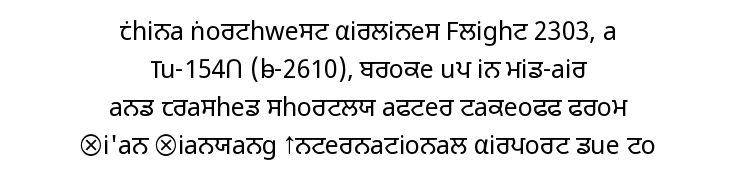
{"italic": "no", "bold": "no", "underline": "no", "align": "center", "line_spacing": "normal", "line_spacing_ratio": 1.52, "letter_spacing": "normal", "letter_spacing_em": 0.0, "glyph_px": 25}
